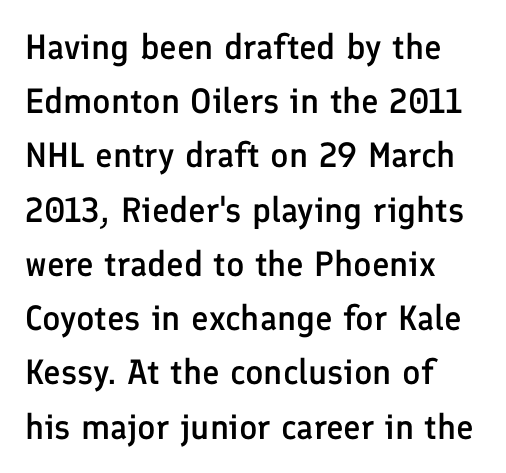
{"serif": "no", "italic": "no", "bold": "semi", "weight": "semibold", "width": "normal", "stroke_contrast": "low", "x_height": "medium", "monospaced": "no", "underline": "no", "align": "left", "line_spacing": "normal", "line_spacing_ratio": 1.55, "letter_spacing": "normal", "letter_spacing_em": 0.0, "glyph_px": 35}
